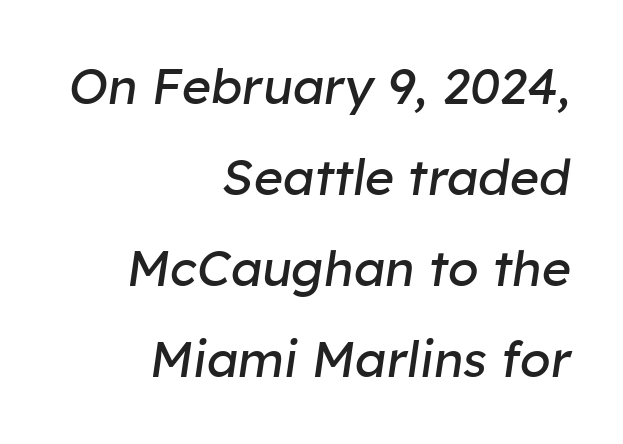
The image shows 50 px regular-weight type, italic (leaning right); set right-aligned, line spacing 1.82x, normal letter spacing, not underlined; low stroke contrast and a medium x-height.
